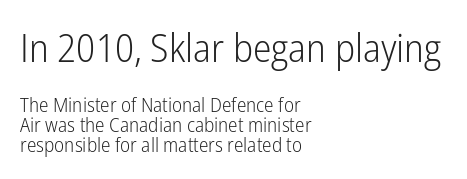
The image shows 39 px light, condensed sans-serif type, upright; set left-aligned, tight line spacing (1.0x), normal letter spacing, not underlined; the first (top) block is 1.95x larger; low stroke contrast and a medium x-height.
